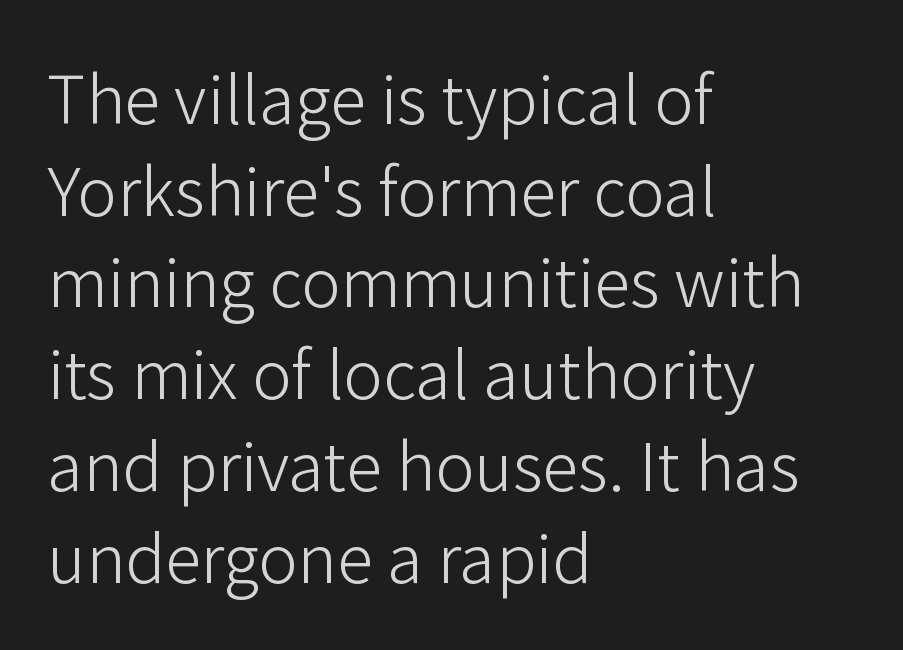
The gap between lines stays unmarked. The lettering stays uniformly vertical, giving the passage a roman look. Heaviness? Minimal to ordinary, like unemphasized prose. Alignment: flush left. The horizontal fit of the characters is conventional and even.
